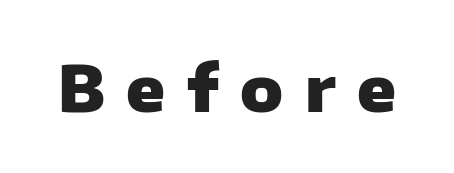
Typesetter's note: full bold, strokes at maximum text heaviness. The tracking reads as deliberately expanded to a designer's eye. Tall strokes in this sample are plumb rather than angled. To sum up the face: it is a sans, with no serifs. The zone under the glyphs is completely vacant.
